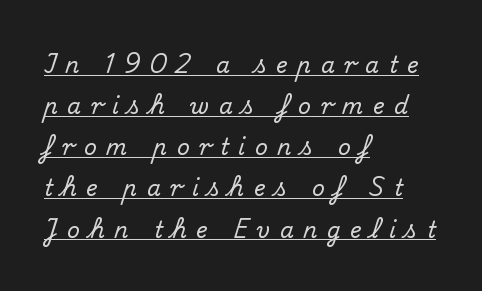
{"underline": "yes", "align": "left", "line_spacing_ratio": 1.87, "letter_spacing": "wide", "letter_spacing_em": 0.43, "glyph_px": 22}
